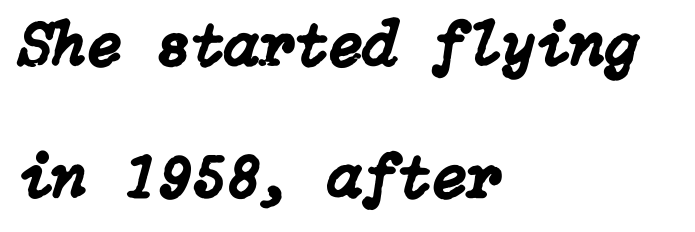
Q: Is the text italic (slanted)? A: Yes, it leans right by about 15 degrees.
Q: Is the text underlined? A: No.
Q: How is the paragraph aligned? A: Left-aligned.
Q: Is the spacing between letters normal or unusually wide? A: Normal.
Q: Is the spacing between lines tight, normal or loose? A: Loose.
Q: Width (condensed, normal, or wide)? A: Normal.
Q: Stroke contrast? A: Low.
Q: x-height? A: Medium.
